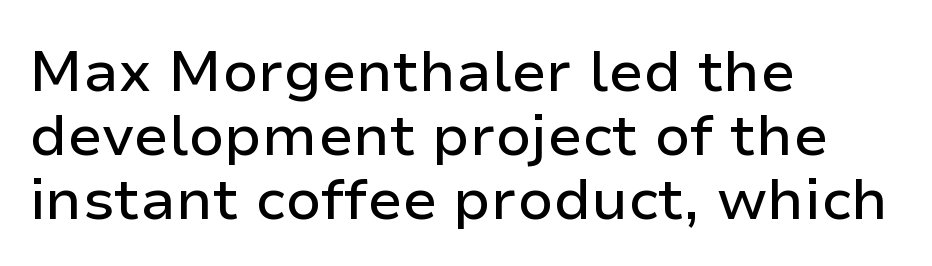
The image shows 58 px sans-serif type, upright; set left-aligned, tight line spacing (1.1x), normal letter spacing, not underlined; low stroke contrast and a medium x-height.
